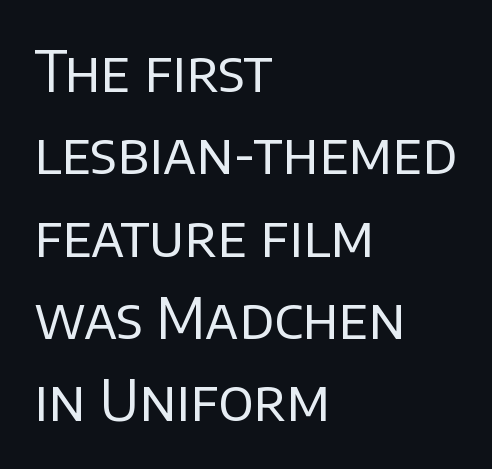
The image shows 56 px regular-weight sans-serif type, upright; set left-aligned, normal line spacing (1.47x), normal letter spacing, not underlined; low stroke contrast and a large x-height.
